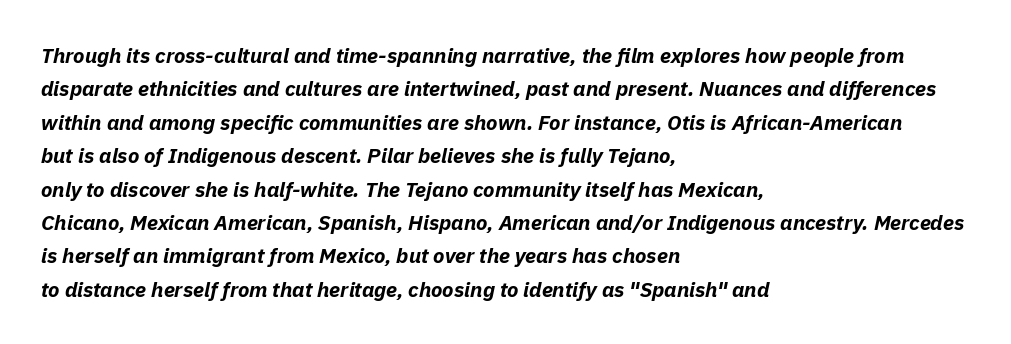
Q: Is the text bold? A: Yes.
Q: Is the text italic (slanted)? A: Yes, it leans right by about 11 degrees.
Q: Is the text underlined? A: No.
Q: How is the paragraph aligned? A: Left-aligned.
Q: Is the spacing between letters normal or unusually wide? A: Normal.
Q: Is the spacing between lines tight, normal or loose? A: Normal.
